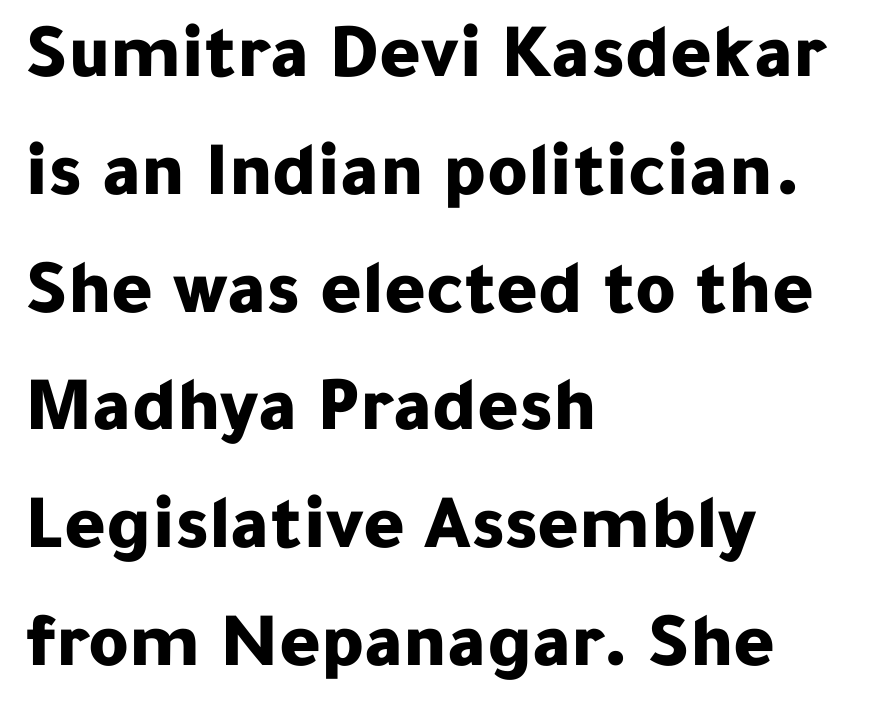
{"serif": "no", "italic": "no", "bold": "yes", "weight": "bold", "width": "normal", "stroke_contrast": "low", "x_height": "medium", "monospaced": "no", "underline": "no", "align": "left", "line_spacing": "normal", "line_spacing_ratio": 1.51, "letter_spacing": "normal", "letter_spacing_em": 0.0, "glyph_px": 78}
